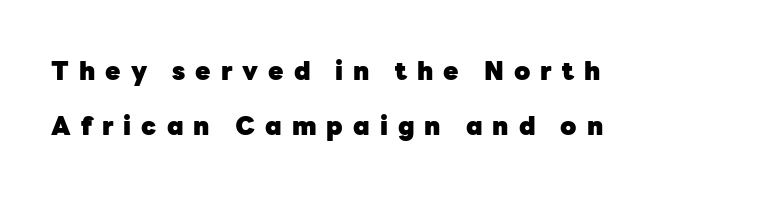
The image shows 25 px bold type, upright; set left-aligned, loose line spacing (2.2x), unusually wide letter spacing (+0.4 em), not underlined.
